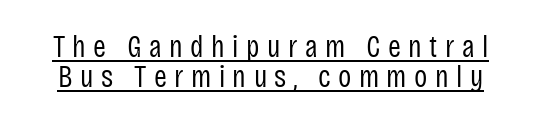
The image shows 31 px regular-weight, condensed sans-serif type, upright; set tight line spacing (0.97x), unusually wide letter spacing (+0.24 em), underlined; low stroke contrast and a large x-height.
